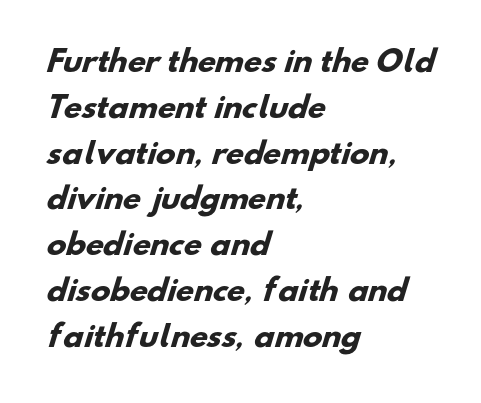
Inter-character spacing is left at the font's built-in metrics. The passage shown stacks its lines at a standard gap. Line starts are locked; line ends wander. The face used here has the dense, thick strokes of a bold. The rendering uses natural spacing where letterforms have individual widths. Each row of text sits above clean, open space.
